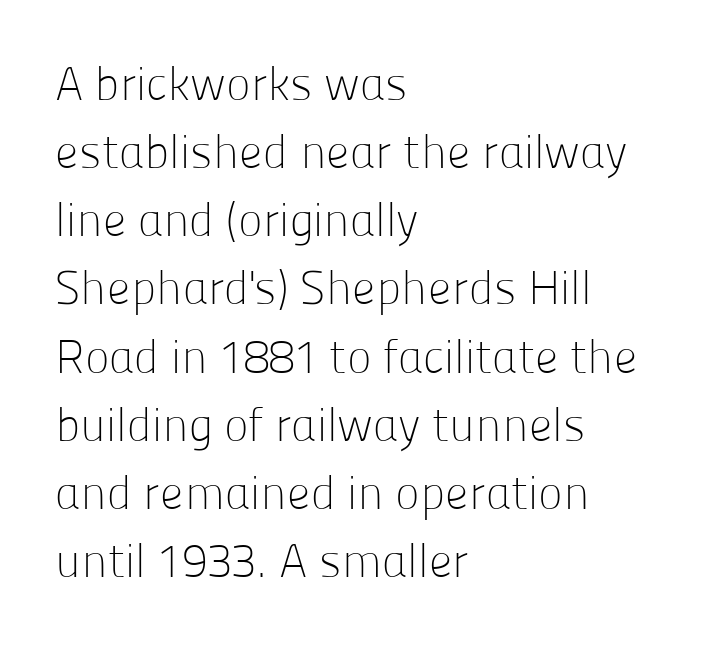
{"serif": "no", "italic": "no", "bold": "no", "weight": "light", "width": "normal", "stroke_contrast": "low", "x_height": "medium", "monospaced": "no", "underline": "no", "align": "left", "line_spacing": "normal", "line_spacing_ratio": 1.45, "letter_spacing": "normal", "letter_spacing_em": 0.0, "glyph_px": 47}
